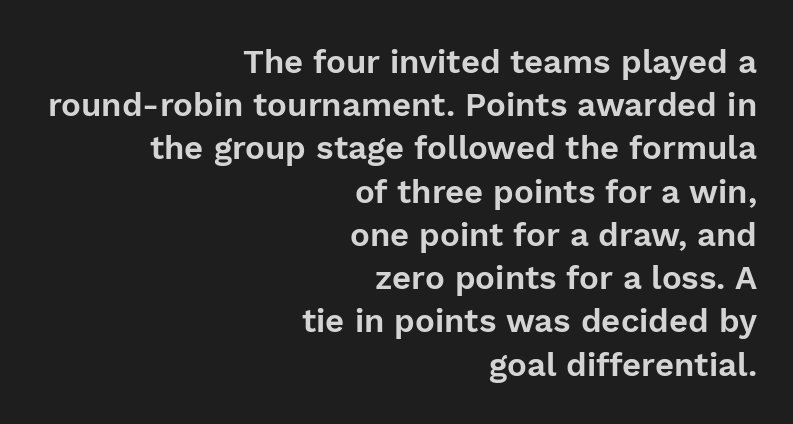
{"serif": "no", "italic": "no", "width": "normal", "stroke_contrast": "low", "x_height": "medium", "monospaced": "no", "underline": "no", "align": "right", "line_spacing": "normal", "line_spacing_ratio": 1.31, "letter_spacing": "normal", "letter_spacing_em": 0.0, "glyph_px": 33}
